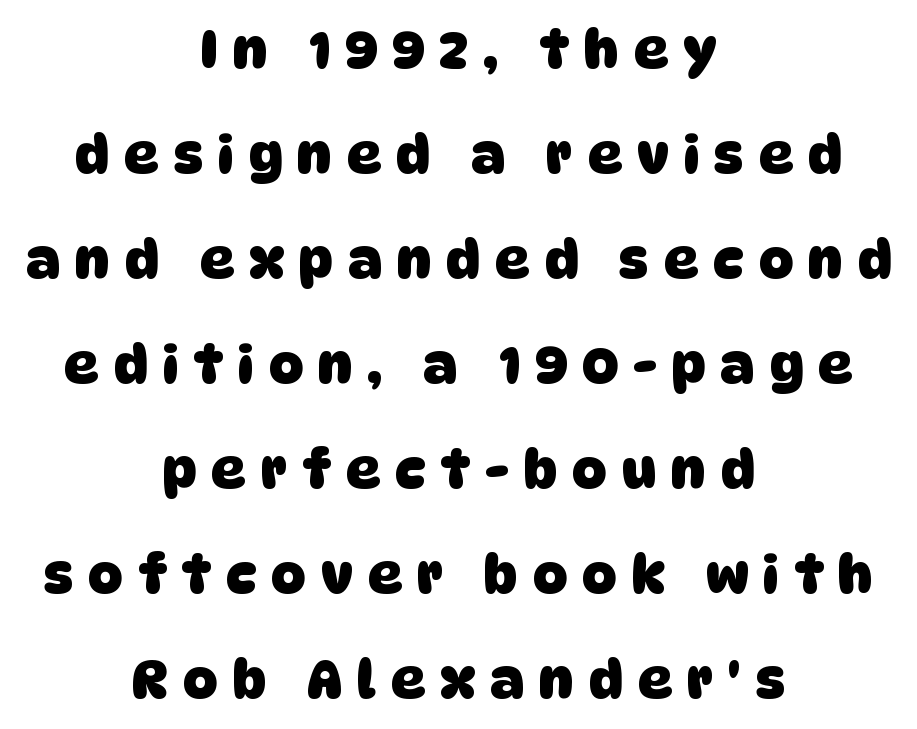
{"serif": "no", "bold": "yes", "weight": "heavy", "width": "normal", "stroke_contrast": "low", "x_height": "large", "monospaced": "no", "underline": "no", "align": "center", "line_spacing": "loose", "line_spacing_ratio": 1.98, "letter_spacing": "wide", "letter_spacing_em": 0.29, "glyph_px": 53}
